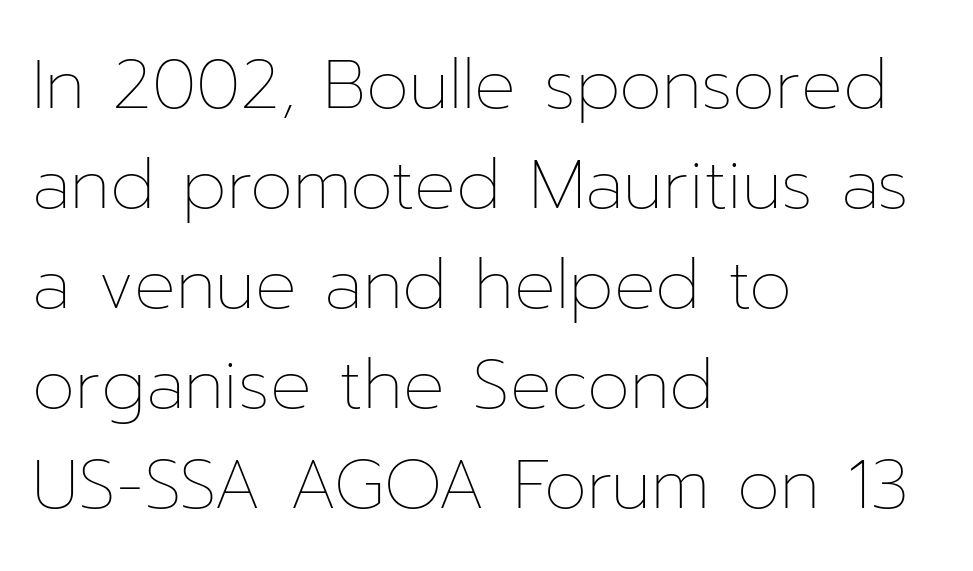
This sample is left-justified, so line endings fall wherever the words run out. Italic: no, the glyphs are upright roman. Students, note that the glyphs here touch the page at normal intervals. Each new line begins a customary step beneath the previous one. The typeface has the unassuming heft of standard copy or less.
